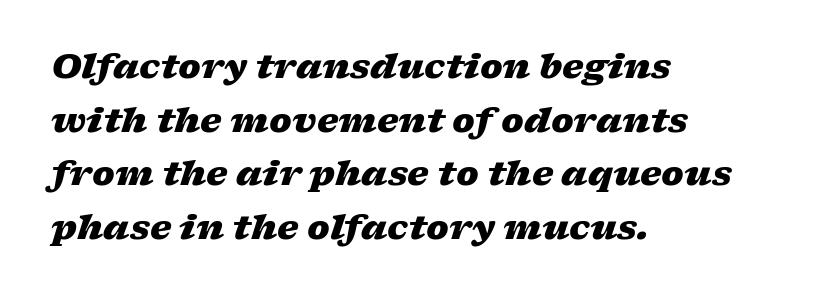
{"italic": "yes", "lean": "right", "slant_degrees": 17, "bold": "yes", "weight": "heavy", "width": "wide", "stroke_contrast": "low", "x_height": "medium", "monospaced": "no", "underline": "no", "align": "left", "line_spacing": "normal", "line_spacing_ratio": 1.58, "letter_spacing": "normal", "letter_spacing_em": 0.0, "glyph_px": 34}
